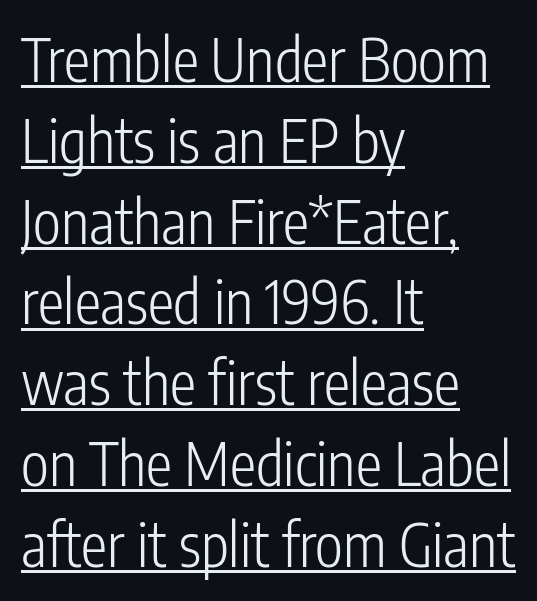
Q: Is the text bold? A: No.
Q: Is the text italic (slanted)? A: No, it is upright.
Q: Is the typeface a serif or a sans-serif typeface? A: Sans-serif.
Q: Is the text underlined? A: Yes.
Q: How is the paragraph aligned? A: Left-aligned.
Q: Is the spacing between letters normal or unusually wide? A: Normal.
Q: Is the spacing between lines tight, normal or loose? A: Normal.
Q: Width (condensed, normal, or wide)? A: Condensed.
Q: Stroke contrast? A: Low.
Q: x-height? A: Medium.
Q: Monospaced? A: No.
